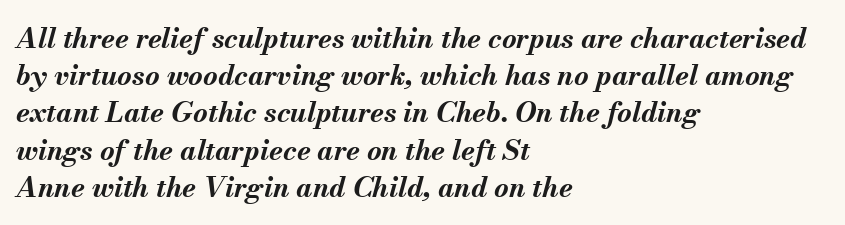
The image shows 28 px bold type, italic (leaning right); set left-aligned, normal line spacing (1.33x), normal letter spacing, not underlined; medium stroke contrast and a small x-height.
